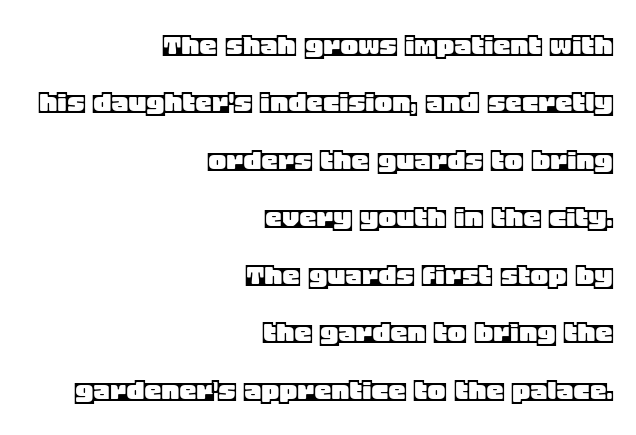
{"italic": "no", "width": "normal", "x_height": "large", "monospaced": "no", "underline": "no", "align": "right", "line_spacing": "normal", "line_spacing_ratio": 1.69, "letter_spacing": "normal", "letter_spacing_em": 0.0, "glyph_px": 34}
